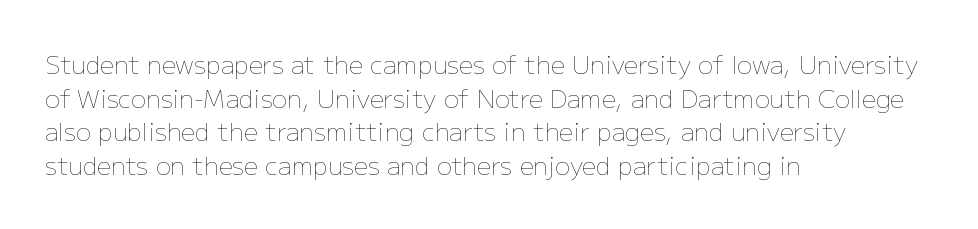
Honestly, there is no underline to notice here at all. When letters stand straight like this, we call the style roman or upright. The passage shown stacks its lines at a standard gap. Horizontal alignment here is leftward, the default for most running prose. Ink coverage per letter is moderate at most.
